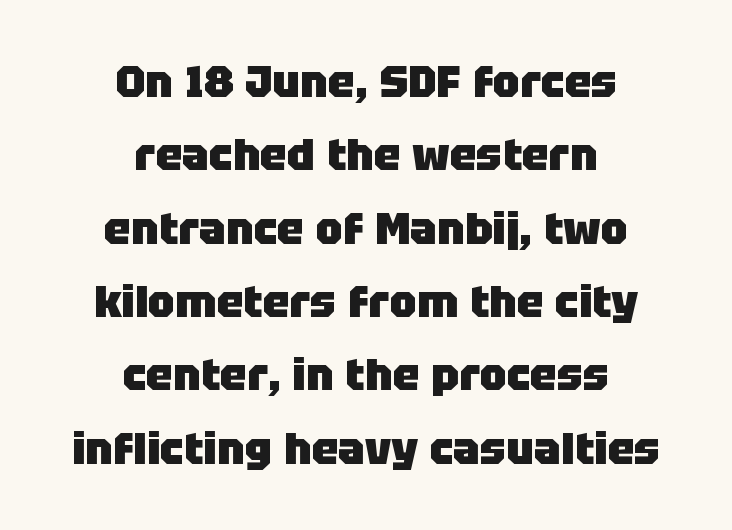
Q: Is the text bold? A: Yes.
Q: Is the text italic (slanted)? A: No, it is upright.
Q: Is the typeface a serif or a sans-serif typeface? A: Sans-serif.
Q: Is the text underlined? A: No.
Q: How is the paragraph aligned? A: Centered.
Q: Is the spacing between letters normal or unusually wide? A: Normal.
Q: Is the spacing between lines tight, normal or loose? A: Normal.
Q: Width (condensed, normal, or wide)? A: Normal.
Q: Stroke contrast? A: Low.
Q: x-height? A: Large.
Q: Monospaced? A: No.
